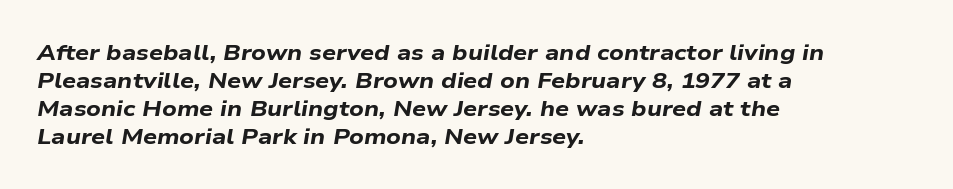
The image shows 22 px bold type, italic (leaning right); set left-aligned, normal line spacing (1.27x), normal letter spacing, not underlined.
